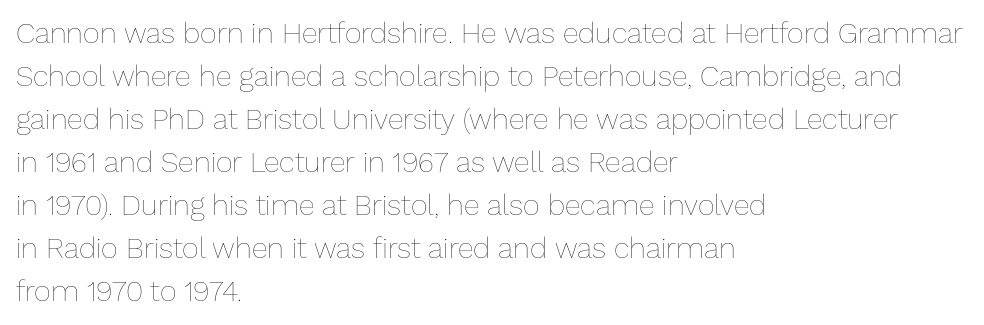
Lines of text with bare space underneath. The cut favours lightness, reaching ordinary text weight at its darkest. Evenly set lines give the paragraph a standard silhouette. The typesetter chose a ragged-right arrangement here. Varying glyph widths throughout — classic text-font behaviour. If you drew a line through each stem, it would be perfectly vertical.
